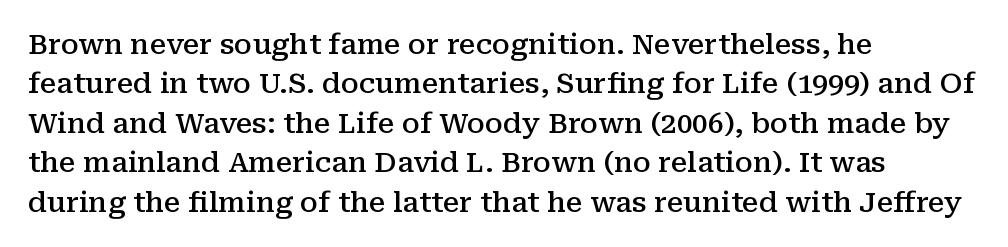
Q: Is the text bold? A: Semi-bold.
Q: Is the text italic (slanted)? A: No, it is upright.
Q: Is the typeface a serif or a sans-serif typeface? A: Serif.
Q: Is the text underlined? A: No.
Q: How is the paragraph aligned? A: Left-aligned.
Q: Is the spacing between letters normal or unusually wide? A: Normal.
Q: Is the spacing between lines tight, normal or loose? A: Normal.
Q: Width (condensed, normal, or wide)? A: Normal.
Q: Stroke contrast? A: Medium.
Q: x-height? A: Medium.
Q: Monospaced? A: No.
